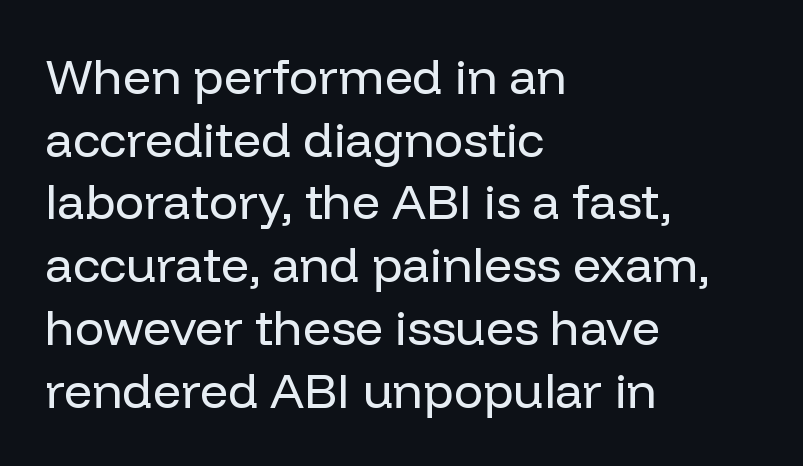
{"serif": "no", "italic": "no", "bold": "no", "weight": "regular", "width": "normal", "stroke_contrast": "low", "x_height": "medium", "monospaced": "no", "underline": "no", "align": "left", "line_spacing": "normal", "line_spacing_ratio": 1.28, "letter_spacing": "normal", "letter_spacing_em": 0.0, "glyph_px": 49}
